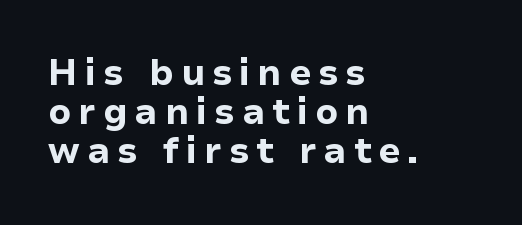
The image shows 36 px bold sans-serif type, upright; set left-aligned, tight line spacing (1.09x), unusually wide letter spacing (+0.2 em), not underlined; low stroke contrast and a medium x-height.
